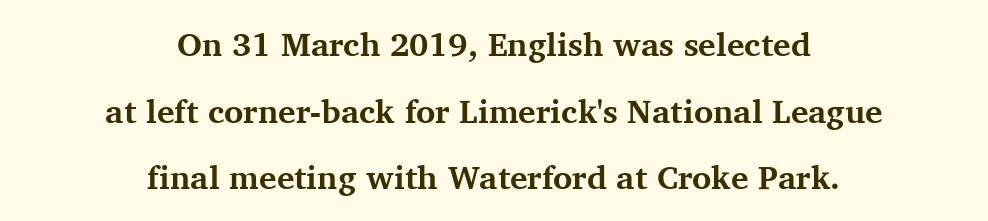
The image shows 33 px bold serif type, upright; set centered, loose line spacing (2.02x), normal letter spacing, not underlined; medium stroke contrast and a medium x-height.
